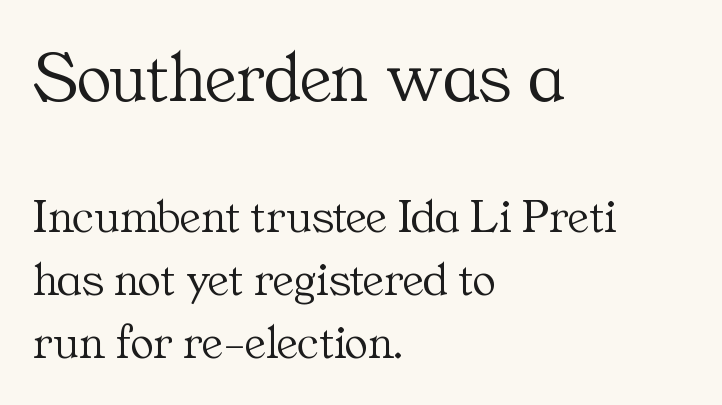
A serif font was chosen for this passage. How are the letters spaced? Ordinarily, with no added tracking. Letters have the restrained weight of plain body copy at most. The earlier block is typeset at a bigger size than the later block. These lines are rendered in a variable-pitch font.
